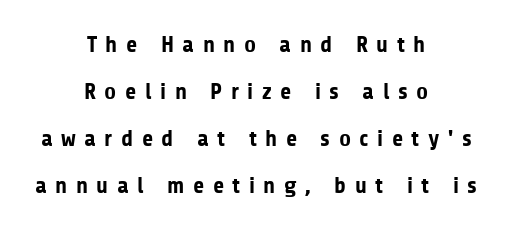
Q: Is the text bold? A: Yes.
Q: Is the text italic (slanted)? A: No, it is upright.
Q: Is the text underlined? A: No.
Q: How is the paragraph aligned? A: Centered.
Q: Is the spacing between letters normal or unusually wide? A: Unusually wide.
Q: Is the spacing between lines tight, normal or loose? A: Loose.
